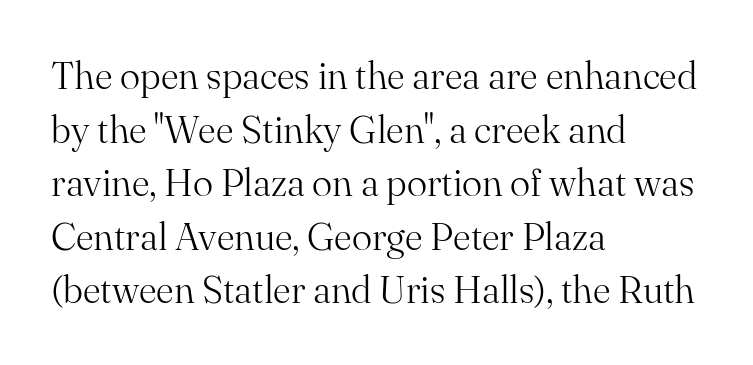
The image shows 38 px light serif type, upright; set left-aligned, normal line spacing (1.41x), normal letter spacing, not underlined; medium stroke contrast and a small x-height.
